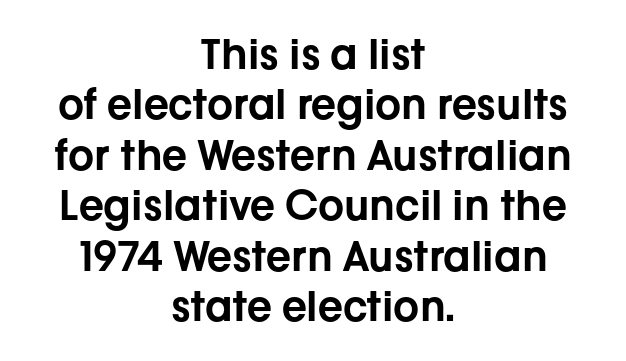
The lines in this sample share a center point and differ in where they start and stop. Upright lettering throughout. Type without underlining. These lines are rendered in a variable-pitch font. The horizontal fit of the characters is conventional and even.
